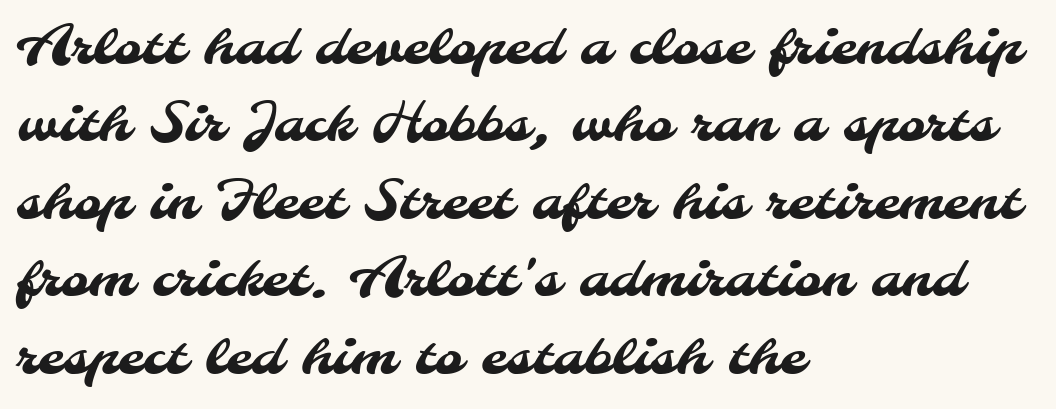
Character widths vary here, with narrow letters taking less room than wide ones. Evenly set lines give the paragraph a standard silhouette. This sample is left-justified, so line endings fall wherever the words run out. Type style note: lacks serifs. The gap between lines stays unmarked. The horizontal fit of the characters is conventional and even.
